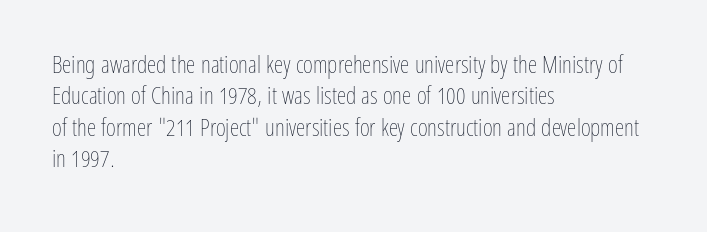
What stands out about the letter spacing? Nothing — it is the standard amount. Unmarked baselines from the first word to the last. The rendering anchors every line to the left-hand side. Regarding leading, the lines here are spaced in the standard way. Compared with a typical body face, this is equally light or lighter still. In terms of posture, this sample is upright.
